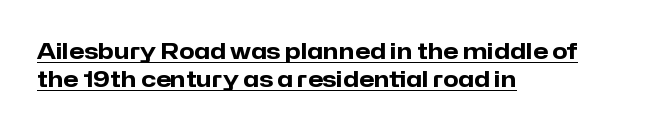
The image shows 22 px bold type, upright; set left-aligned, normal line spacing (1.27x), normal letter spacing, underlined.
